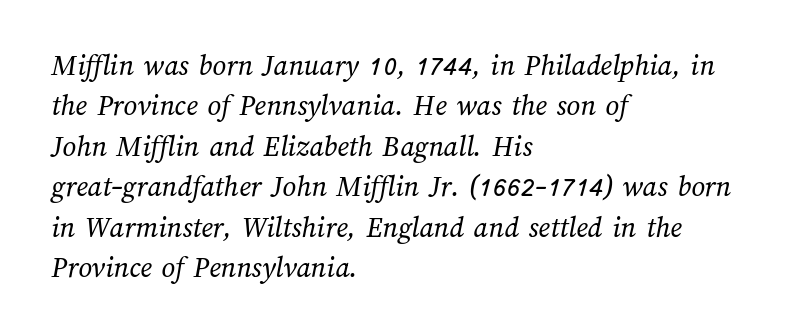
The image shows 30 px regular-weight type; set left-aligned, normal line spacing (1.35x), normal letter spacing, not underlined; medium stroke contrast and a medium x-height.
